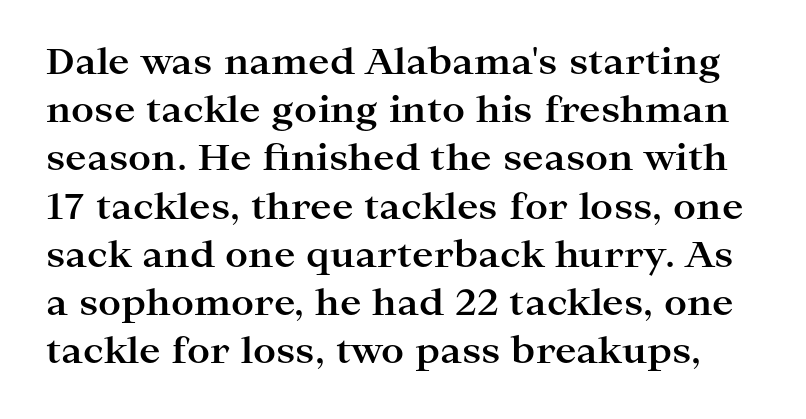
{"serif": "yes", "italic": "no", "bold": "yes", "weight": "bold", "width": "wide", "stroke_contrast": "high", "x_height": "medium", "monospaced": "no", "underline": "no", "line_spacing": "normal", "line_spacing_ratio": 1.34, "letter_spacing": "normal", "letter_spacing_em": 0.0, "glyph_px": 36}
